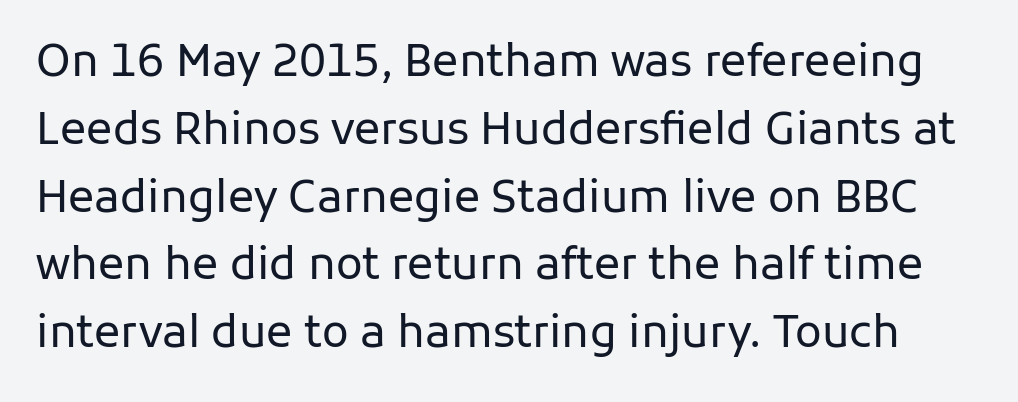
The image shows 44 px regular-weight sans-serif type, upright; set normal line spacing (1.54x), normal letter spacing, not underlined; low stroke contrast and a medium x-height.
